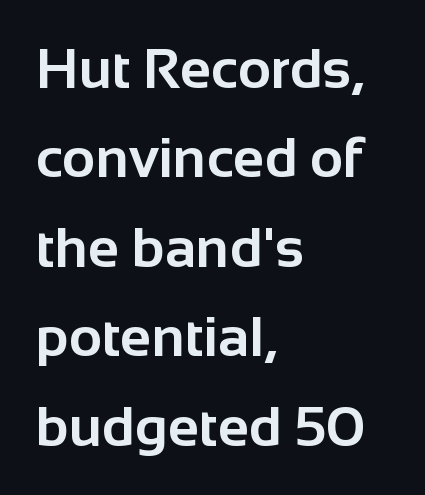
Looks like regular typesetting: each glyph gets only the width it needs. It's the straight-up-and-down kind of type. Bold? Absolutely — the strokes are thick and heavy. Glyph-to-glyph distance matches everyday printed text.
